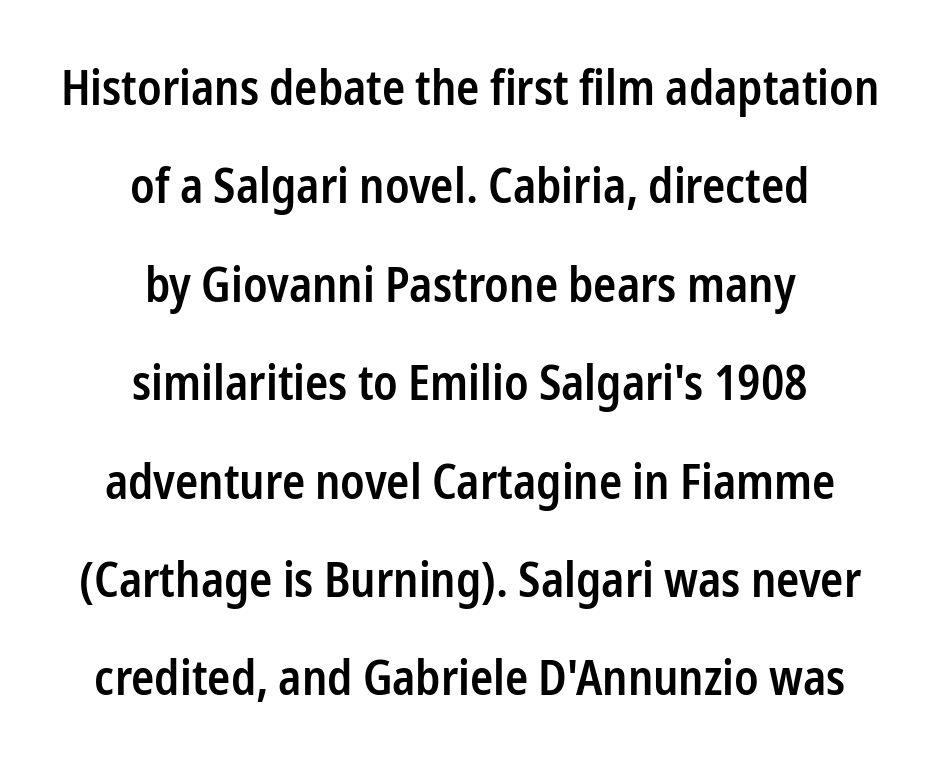
The image shows 48 px semibold, condensed sans-serif type, upright; set centered, loose line spacing (2.05x), normal letter spacing, not underlined; low stroke contrast and a medium x-height.
